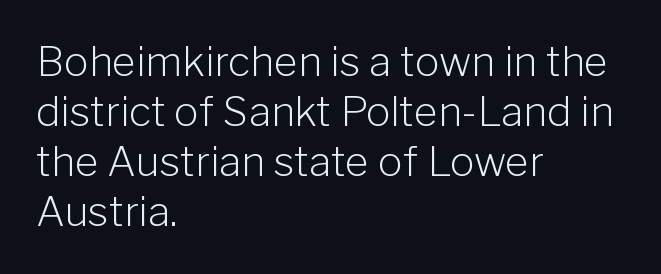
Q: Is the text bold? A: No.
Q: Is the text italic (slanted)? A: No, it is upright.
Q: Is the typeface a serif or a sans-serif typeface? A: Sans-serif.
Q: Is the text underlined? A: No.
Q: How is the paragraph aligned? A: Left-aligned.
Q: Is the spacing between letters normal or unusually wide? A: Normal.
Q: Width (condensed, normal, or wide)? A: Normal.
Q: Stroke contrast? A: Low.
Q: x-height? A: Medium.
Q: Monospaced? A: No.
